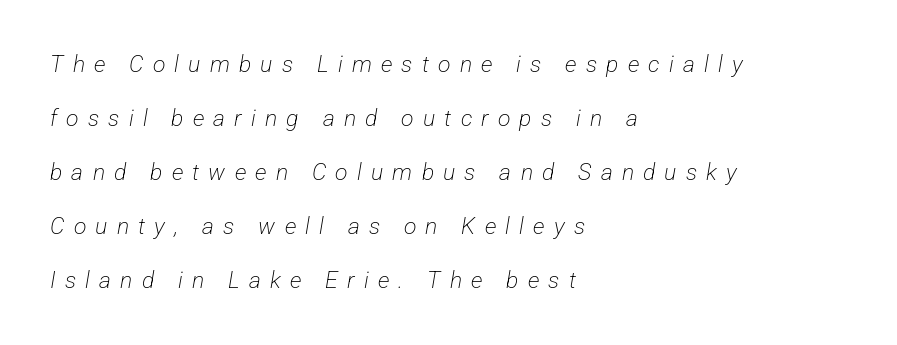
This reads as an unemphasized weight, regular at the heaviest. No word sits above an underline. Display-style spreading of the glyphs; the letterfit is very open. Interline gaps are noticeably wide in this sample. If you drew a ruler down the left edge, every line would touch it.
